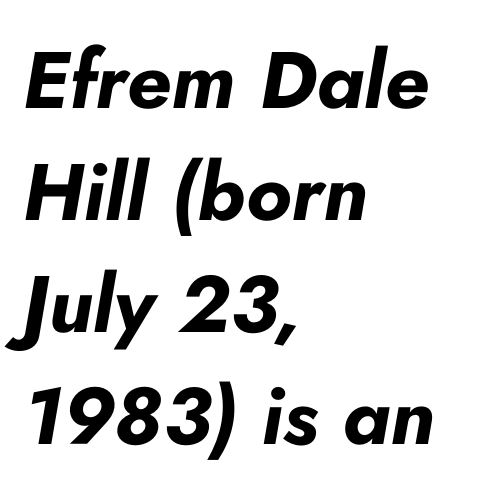
{"italic": "yes", "lean": "right", "slant_degrees": 10, "bold": "yes", "weight": "bold", "width": "normal", "stroke_contrast": "low", "x_height": "small", "monospaced": "no", "underline": "no", "align": "left", "line_spacing": "normal", "line_spacing_ratio": 1.4, "letter_spacing": "normal", "letter_spacing_em": 0.0, "glyph_px": 80}
